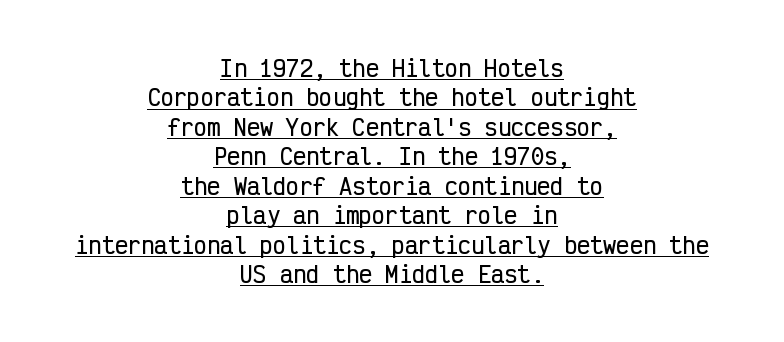
{"italic": "no", "underline": "yes", "align": "center", "line_spacing": "normal", "line_spacing_ratio": 1.34, "letter_spacing": "normal", "letter_spacing_em": 0.0, "glyph_px": 22}
